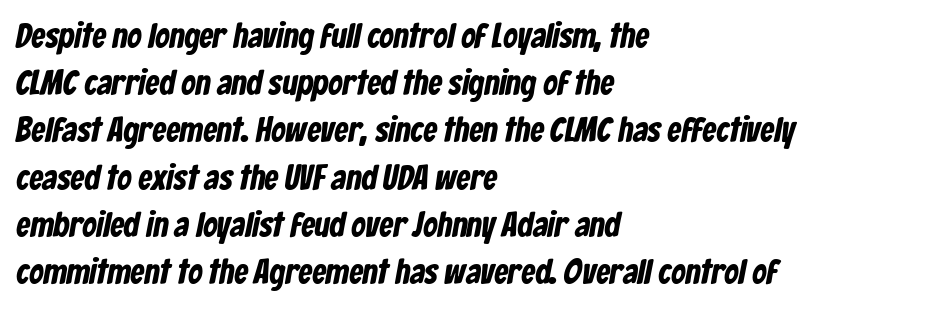
The image shows 35 px condensed sans-serif type; set left-aligned, normal line spacing (1.35x), normal letter spacing, not underlined; low stroke contrast and a medium x-height.
